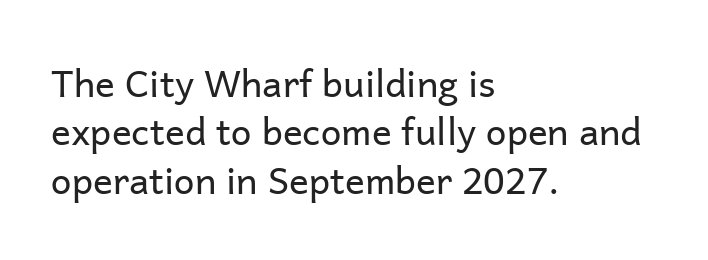
Q: Is the text bold? A: No.
Q: Is the text italic (slanted)? A: No, it is upright.
Q: Is the typeface a serif or a sans-serif typeface? A: Sans-serif.
Q: Is the text underlined? A: No.
Q: How is the paragraph aligned? A: Left-aligned.
Q: Is the spacing between letters normal or unusually wide? A: Normal.
Q: Is the spacing between lines tight, normal or loose? A: Normal.
Q: Width (condensed, normal, or wide)? A: Normal.
Q: Stroke contrast? A: Low.
Q: x-height? A: Medium.
Q: Monospaced? A: No.
